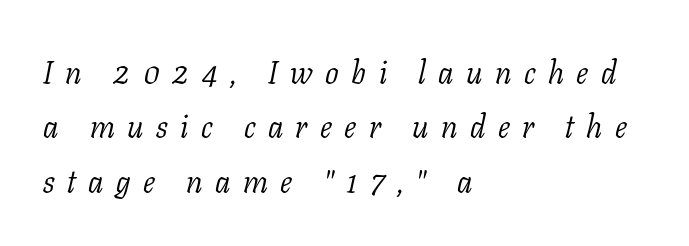
Tracking value appears strongly positive — letters spread wide. Vertically, the passage feels balanced, rows spaced as you'd expect. The passage is arranged the way most books set body copy — flush left. A quiet, ordinary-to-light weight characterises the typeface. The rendering uses natural spacing where letterforms have individual widths.
